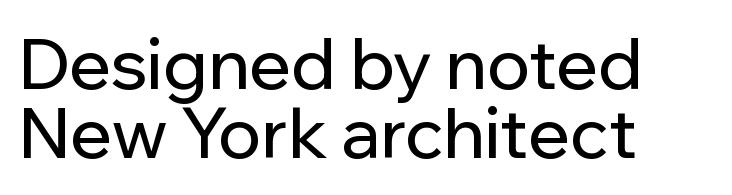
Observe the ordinary spacing: letters are neighbours, not strangers. Examine the stroke ends and you'll find no serifs. All the whitespace from short lines collects on the right. The strip under each line holds only bare page. This sample uses an upright cut, with every glyph sitting square on the baseline. The face used here is proportionally spaced, like ordinary book or web type.
